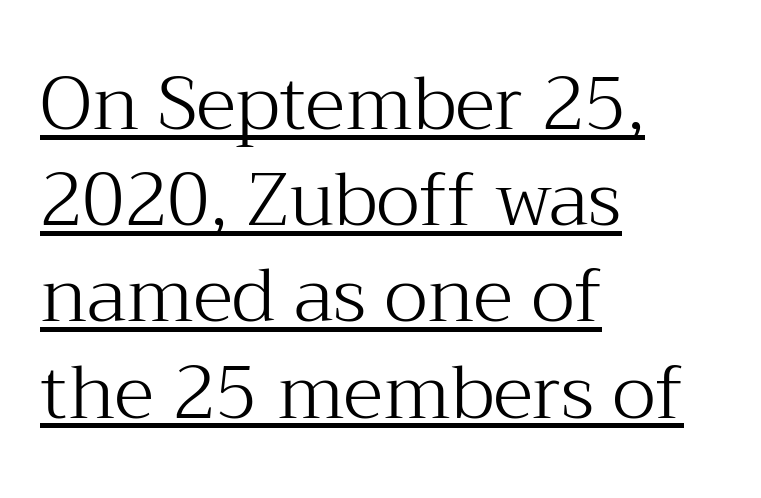
The typography opts for an upright posture over an oblique one. The letters look calm and open, with moderate or lighter stems. The font family rendered here belongs to the serif group. Note the varied advance widths — an 'i' is clearly narrower than an 'm'.
